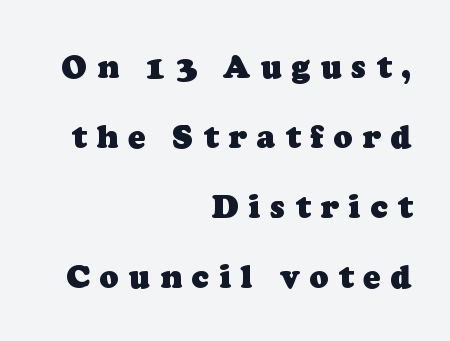
Q: Is the text bold? A: Yes.
Q: Is the typeface a serif or a sans-serif typeface? A: Serif.
Q: Is the text underlined? A: No.
Q: How is the paragraph aligned? A: Right-aligned.
Q: Is the spacing between letters normal or unusually wide? A: Unusually wide.
Q: Is the spacing between lines tight, normal or loose? A: Loose.
Q: Width (condensed, normal, or wide)? A: Normal.
Q: Stroke contrast? A: Low.
Q: x-height? A: Medium.
Q: Monospaced? A: No.
